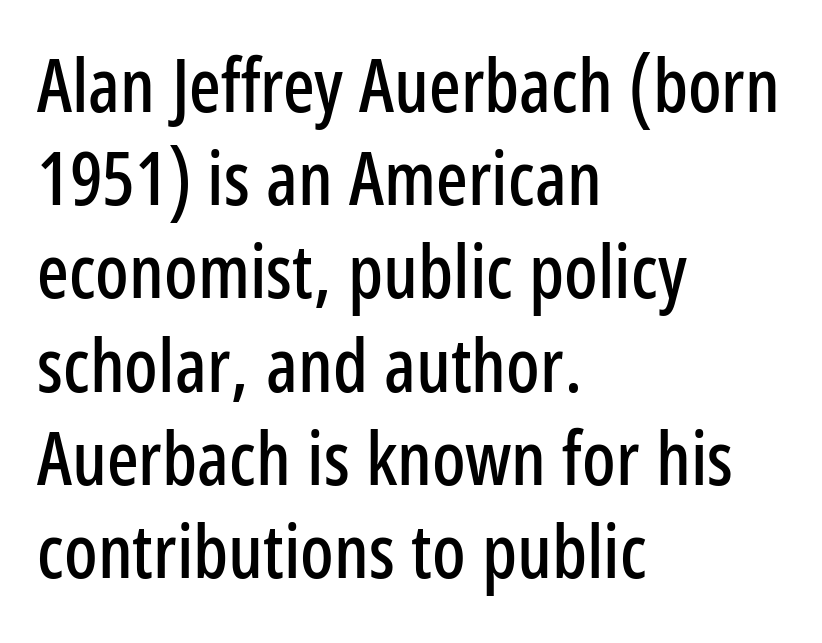
The typography opts for an upright posture over an oblique one. Each word holds together tightly as a unit, with standard inter-letter gaps. Looks like regular typesetting: each glyph gets only the width it needs. Bare-footed words on every line.
